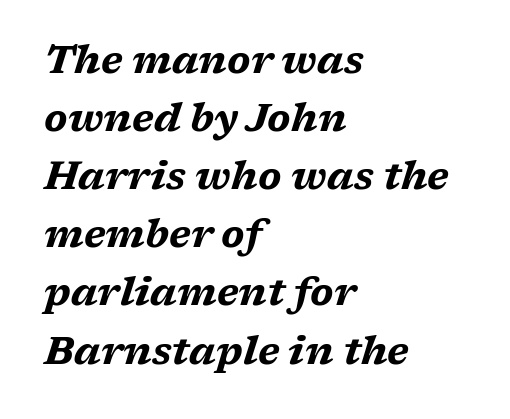
Q: Is the text bold? A: Yes.
Q: Is the text italic (slanted)? A: Yes, it leans right by about 17 degrees.
Q: Is the text underlined? A: No.
Q: How is the paragraph aligned? A: Left-aligned.
Q: Is the spacing between letters normal or unusually wide? A: Normal.
Q: Is the spacing between lines tight, normal or loose? A: Normal.
Q: Width (condensed, normal, or wide)? A: Wide.
Q: Stroke contrast? A: Medium.
Q: x-height? A: Medium.
Q: Monospaced? A: No.
